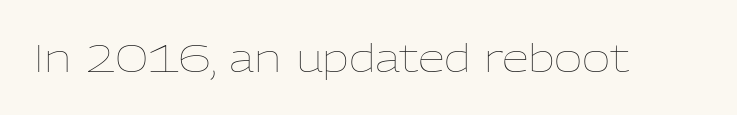
{"italic": "no", "bold": "no", "weight": "thin", "width": "normal", "stroke_contrast": "low", "x_height": "medium", "monospaced": "no", "underline": "no", "letter_spacing": "normal", "letter_spacing_em": 0.0, "glyph_px": 39}
